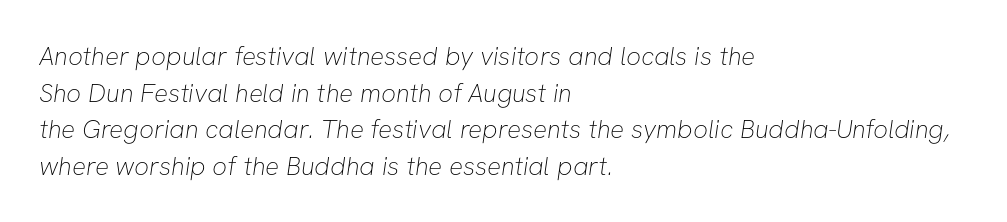
Q: Is the text bold? A: No.
Q: Is the text underlined? A: No.
Q: How is the paragraph aligned? A: Left-aligned.
Q: Is the spacing between letters normal or unusually wide? A: Normal.
Q: Is the spacing between lines tight, normal or loose? A: Normal.
